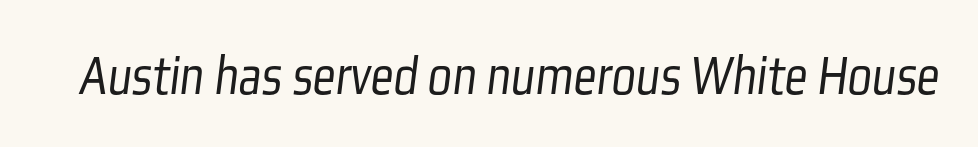
The baseline area is clear. The letters sit at their default tracking, neither squeezed nor spread. Think of a printed novel: that variable character pitch is what you see here. The typeface has the unassuming heft of standard copy or less.
